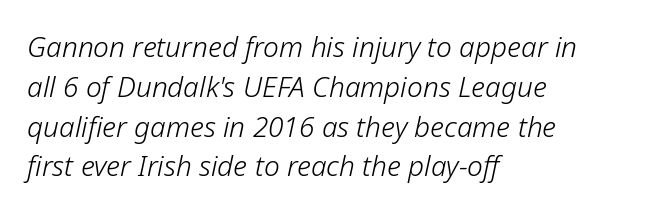
Q: Is the text bold? A: No.
Q: Is the text italic (slanted)? A: Yes, it leans right by about 12 degrees.
Q: Is the text underlined? A: No.
Q: How is the paragraph aligned? A: Left-aligned.
Q: Is the spacing between letters normal or unusually wide? A: Normal.
Q: Is the spacing between lines tight, normal or loose? A: Normal.
Q: Width (condensed, normal, or wide)? A: Normal.
Q: Stroke contrast? A: Low.
Q: x-height? A: Medium.
Q: Monospaced? A: No.
